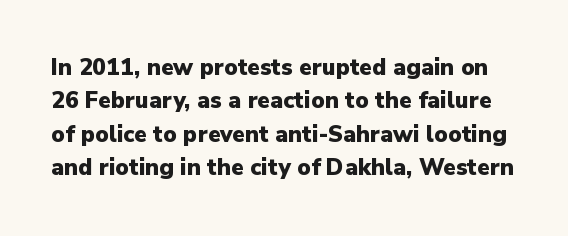
Do the letters lean? They stand straight. This sample uses plain, unmodified letter spacing. Set as a true bold cut, around the 700 mark. The space directly below the letters is spotless. Whoever set this chose a conventional vertical rhythm.
